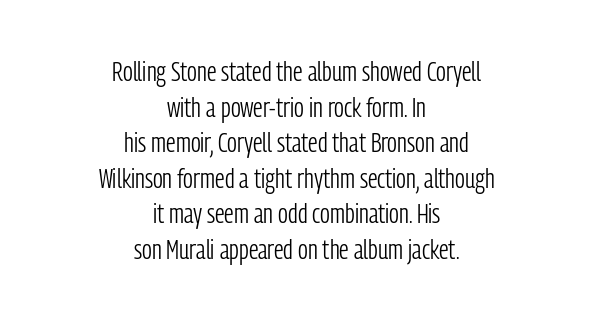
Q: Is the text bold? A: No.
Q: Is the text italic (slanted)? A: No, it is upright.
Q: Is the typeface a serif or a sans-serif typeface? A: Sans-serif.
Q: Is the text underlined? A: No.
Q: How is the paragraph aligned? A: Centered.
Q: Is the spacing between letters normal or unusually wide? A: Normal.
Q: Is the spacing between lines tight, normal or loose? A: Normal.
Q: Width (condensed, normal, or wide)? A: Condensed.
Q: Stroke contrast? A: Low.
Q: x-height? A: Medium.
Q: Monospaced? A: No.
